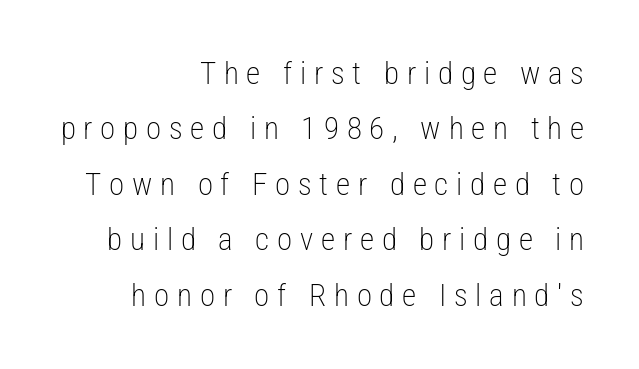
{"serif": "no", "italic": "no", "bold": "no", "weight": "light", "width": "condensed", "stroke_contrast": "low", "x_height": "medium", "monospaced": "no", "underline": "no", "align": "right", "line_spacing_ratio": 1.79, "letter_spacing": "wide", "letter_spacing_em": 0.25, "glyph_px": 31}
